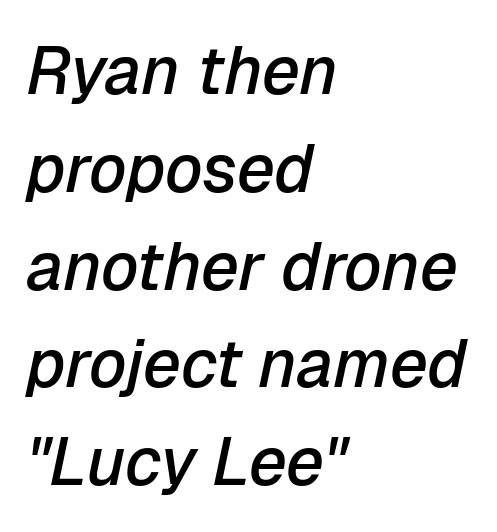
{"italic": "yes", "lean": "right", "slant_degrees": 12, "bold": "semi", "weight": "semibold", "width": "normal", "stroke_contrast": "low", "x_height": "medium", "monospaced": "no", "underline": "no", "align": "left", "line_spacing": "normal", "line_spacing_ratio": 1.46, "letter_spacing": "normal", "letter_spacing_em": 0.0, "glyph_px": 67}
